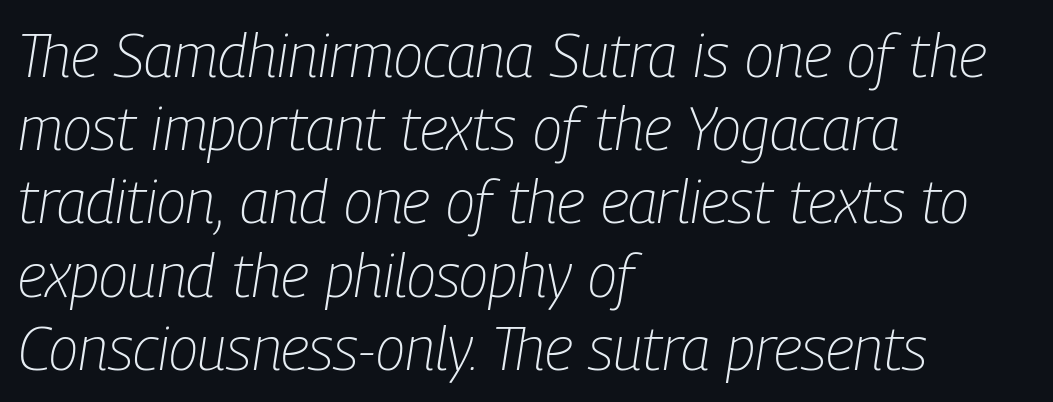
{"italic": "yes", "lean": "right", "slant_degrees": 9, "bold": "no", "weight": "light", "width": "condensed", "stroke_contrast": "low", "x_height": "medium", "monospaced": "no", "underline": "no", "align": "left", "line_spacing_ratio": 1.22, "letter_spacing": "normal", "letter_spacing_em": 0.0, "glyph_px": 60}
